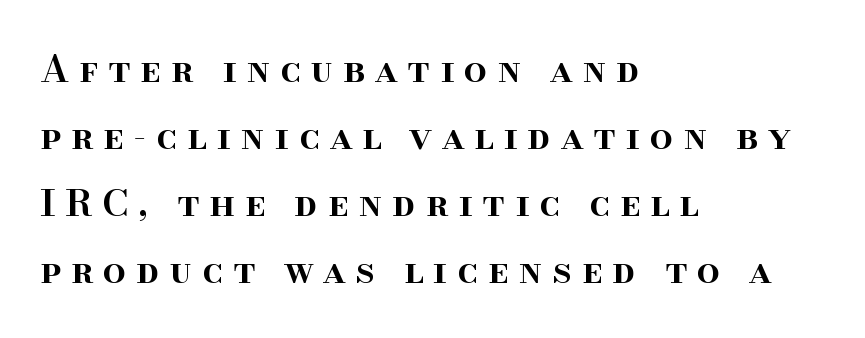
The image shows 37 px semibold serif type, upright; set left-aligned, line spacing 1.81x, unusually wide letter spacing (+0.26 em), not underlined; high stroke contrast and a small x-height.
